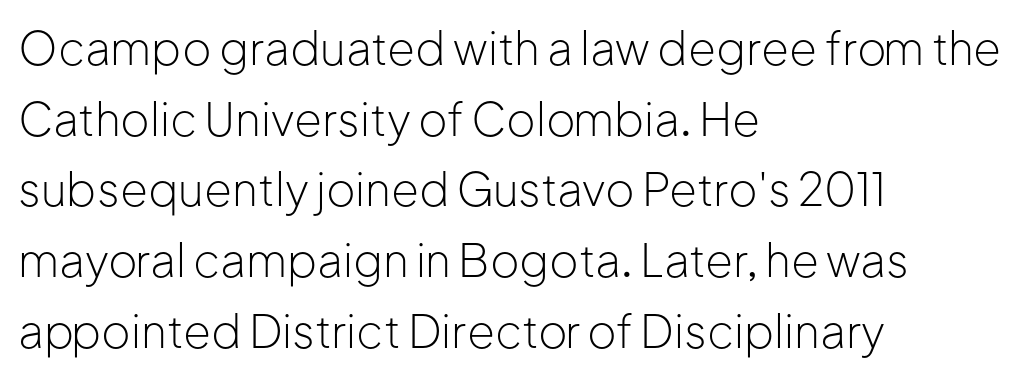
The image shows 45 px light sans-serif type, upright; set left-aligned, normal line spacing (1.57x), normal letter spacing, not underlined; low stroke contrast and a medium x-height.
